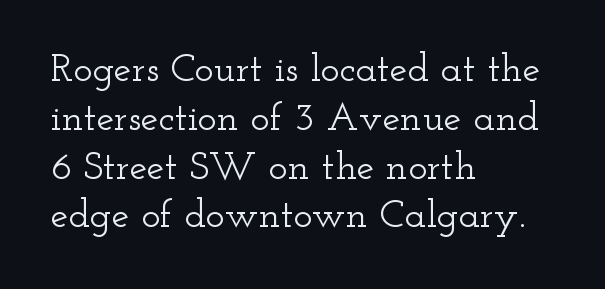
The image shows 40 px wide serif type, upright; set left-aligned, line spacing 1.22x, normal letter spacing, not underlined; low stroke contrast and a small x-height.
